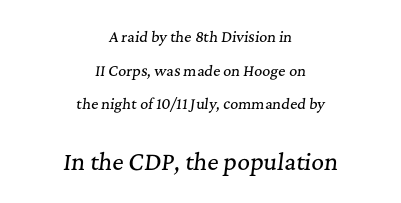
Q: Is the text italic (slanted)? A: Yes, it leans right by about 7 degrees.
Q: Is the text underlined? A: No.
Q: How is the paragraph aligned? A: Centered.
Q: Is the spacing between letters normal or unusually wide? A: Normal.
Q: Is the spacing between lines tight, normal or loose? A: Loose.
Q: Which block of text is set in a larger size, the first (top) or the second (bottom)? A: The second (bottom) one.
